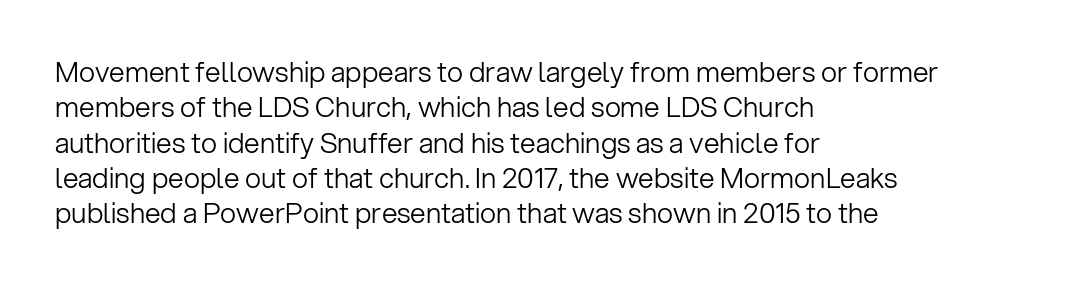
The image shows 28 px light sans-serif type, upright; set left-aligned, normal line spacing (1.26x), normal letter spacing, not underlined; low stroke contrast and a medium x-height.
